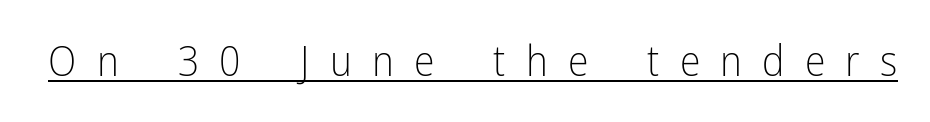
Q: Is the text bold? A: No.
Q: Is the text italic (slanted)? A: No, it is upright.
Q: Is the typeface a serif or a sans-serif typeface? A: Sans-serif.
Q: Is the text underlined? A: Yes.
Q: Is the spacing between letters normal or unusually wide? A: Unusually wide.
Q: Width (condensed, normal, or wide)? A: Condensed.
Q: Stroke contrast? A: Low.
Q: x-height? A: Medium.
Q: Monospaced? A: No.
